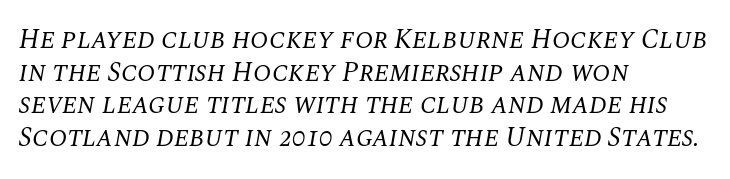
{"italic": "yes", "lean": "right", "slant_degrees": 10, "bold": "no", "underline": "no", "align": "left", "line_spacing_ratio": 1.21, "letter_spacing": "normal", "letter_spacing_em": 0.0, "glyph_px": 27}
